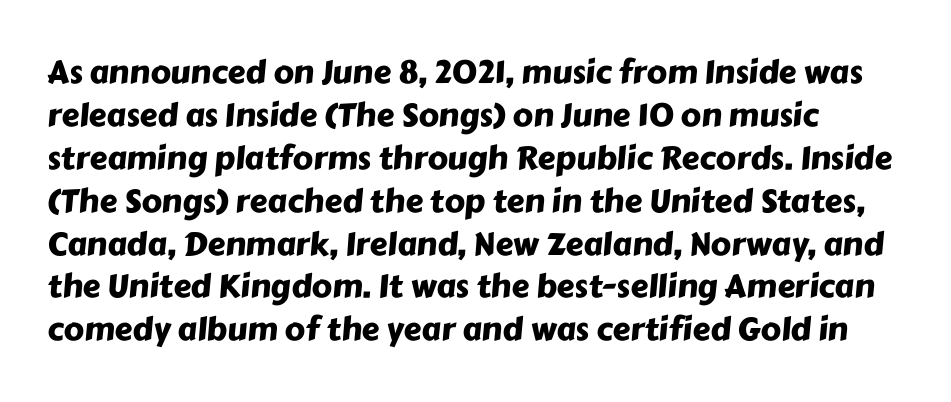
Q: Is the typeface a serif or a sans-serif typeface? A: Sans-serif.
Q: Is the text underlined? A: No.
Q: How is the paragraph aligned? A: Left-aligned.
Q: Is the spacing between letters normal or unusually wide? A: Normal.
Q: Is the spacing between lines tight, normal or loose? A: Normal.
Q: Width (condensed, normal, or wide)? A: Normal.
Q: Stroke contrast? A: Low.
Q: x-height? A: Medium.
Q: Monospaced? A: No.
